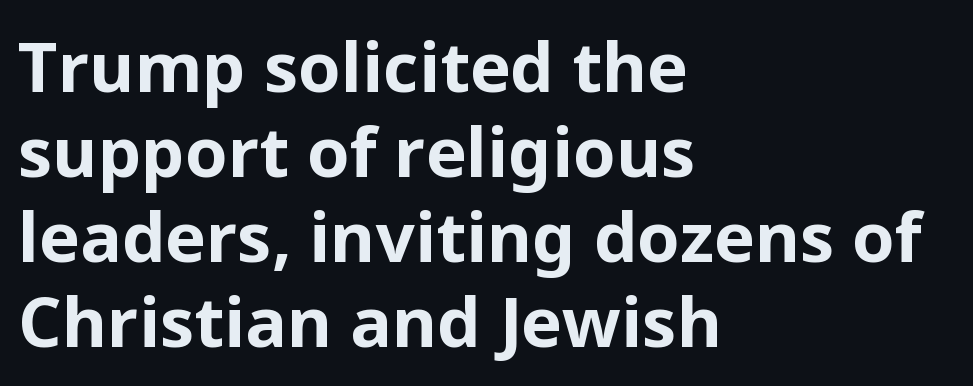
{"serif": "no", "italic": "no", "bold": "yes", "weight": "bold", "width": "normal", "stroke_contrast": "low", "x_height": "medium", "monospaced": "no", "underline": "no", "align": "left", "line_spacing_ratio": 1.23, "letter_spacing": "normal", "letter_spacing_em": 0.0, "glyph_px": 69}
